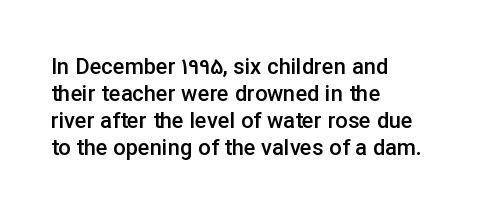
The image shows 22 px text type, upright; set left-aligned, line spacing 1.22x, normal letter spacing, not underlined.
